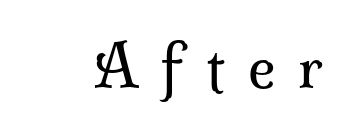
What kind of face is this? One with serifs. Each stroke keeps to a modest, everyday thickness or less. Does extra space separate the letters? Yes, quite a lot of it. No italicization has been applied; the sample stays upright.
